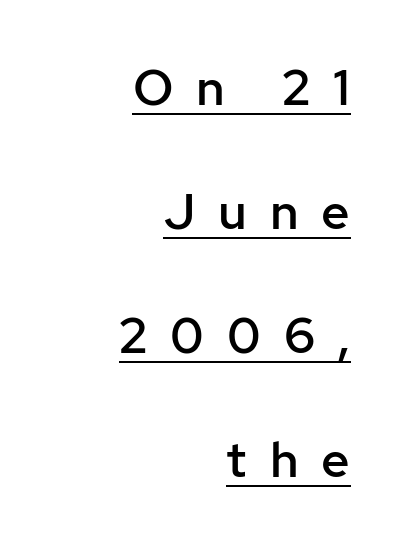
Q: Is the text bold? A: Semi-bold.
Q: Is the text italic (slanted)? A: No, it is upright.
Q: Is the typeface a serif or a sans-serif typeface? A: Sans-serif.
Q: Is the text underlined? A: Yes.
Q: How is the paragraph aligned? A: Right-aligned.
Q: Is the spacing between letters normal or unusually wide? A: Unusually wide.
Q: Is the spacing between lines tight, normal or loose? A: Loose.
Q: Width (condensed, normal, or wide)? A: Normal.
Q: Stroke contrast? A: Low.
Q: x-height? A: Medium.
Q: Monospaced? A: No.
